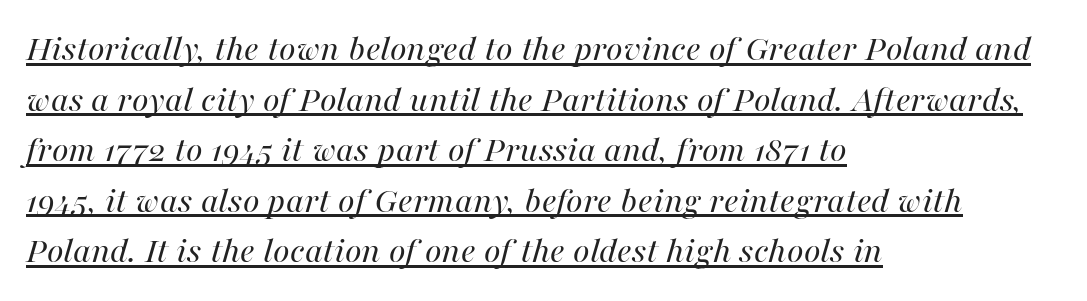
The rendering uses natural spacing where letterforms have individual widths. Tracking value appears to be zero — textbook default spacing. Students, observe: this is what conventionally led text looks like. In terms of posture, this sample is oblique. In CSS terms this would be text-align: left.
